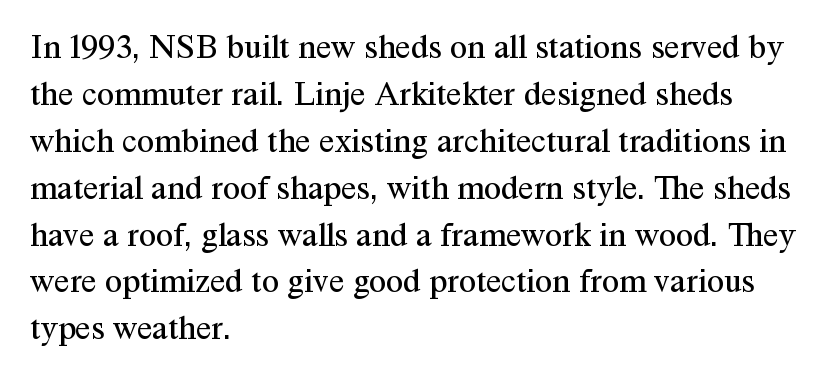
The image shows 35 px regular-weight serif type, upright; set left-aligned, normal line spacing (1.34x), normal letter spacing, not underlined; medium stroke contrast and a medium x-height.
